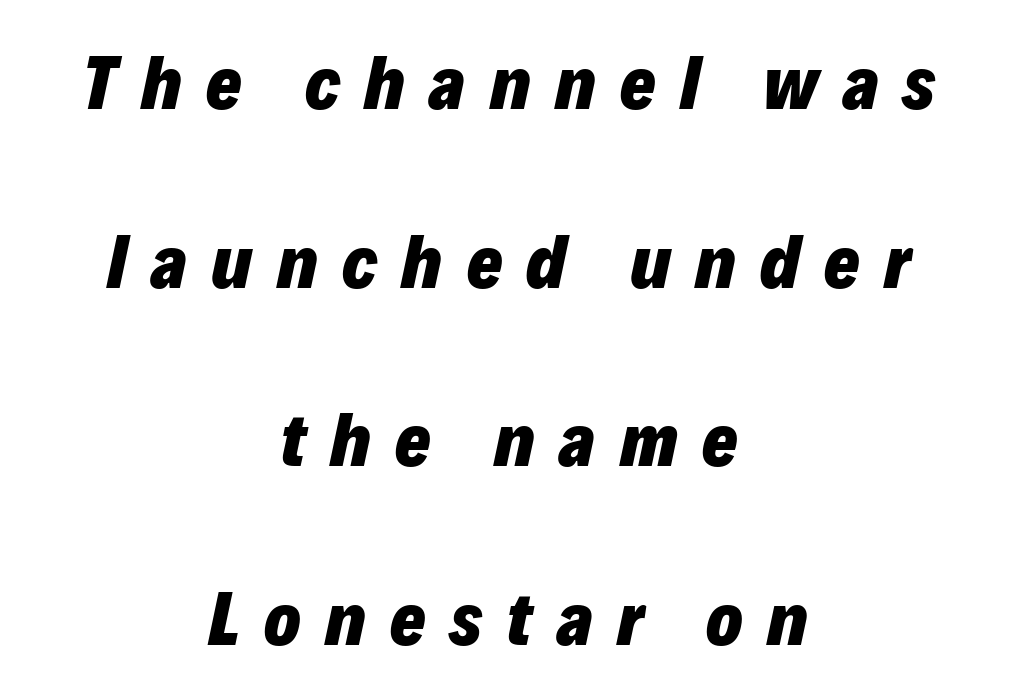
The image shows 76 px heavy type, italic (leaning right); set centered, loose line spacing (2.35x), unusually wide letter spacing (+0.32 em), not underlined; low stroke contrast and a medium x-height.
